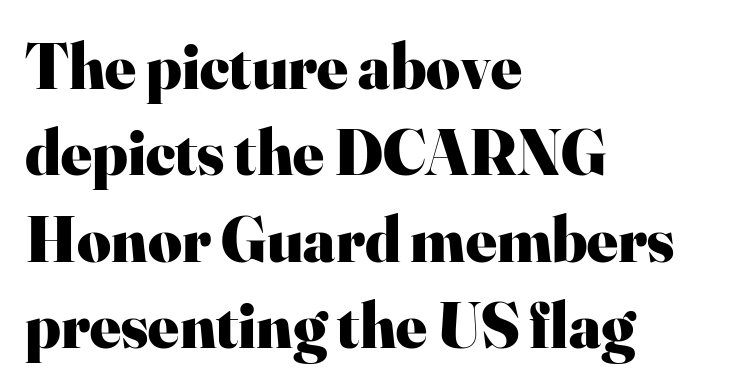
Q: Is the text bold? A: Yes.
Q: Is the text italic (slanted)? A: No, it is upright.
Q: Is the typeface a serif or a sans-serif typeface? A: Serif.
Q: Is the text underlined? A: No.
Q: How is the paragraph aligned? A: Left-aligned.
Q: Is the spacing between letters normal or unusually wide? A: Normal.
Q: Is the spacing between lines tight, normal or loose? A: Normal.
Q: Width (condensed, normal, or wide)? A: Normal.
Q: Stroke contrast? A: High.
Q: x-height? A: Small.
Q: Monospaced? A: No.
